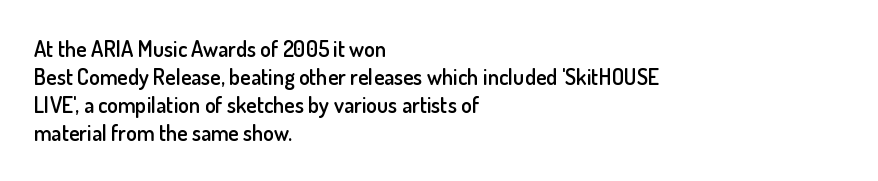
Regular leading. Is there any slant? The stems are plumb. You could call the tracking neutral — neither tight nor loose. A bare baseline throughout the passage.
